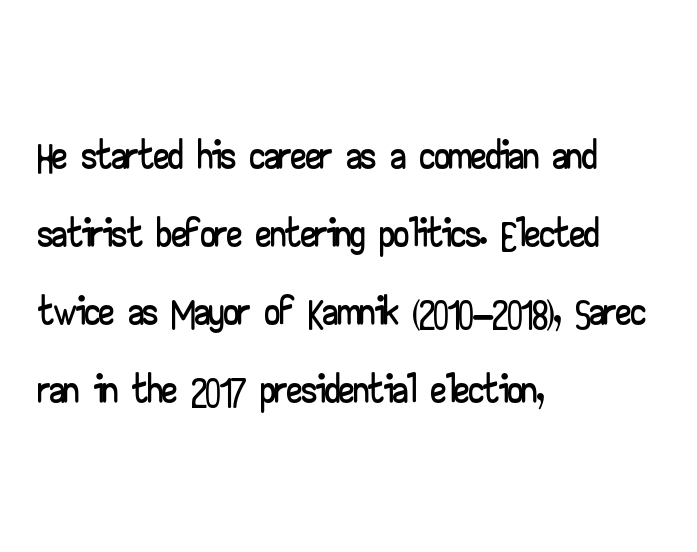
The passage shown is typed in a proportional face where columns would drift. The strip under each line holds only bare page. The paragraph shown leans on its left margin. The typeface chosen for these lines omits serifs. Rows of type keep a routine distance in the vertical direction.
